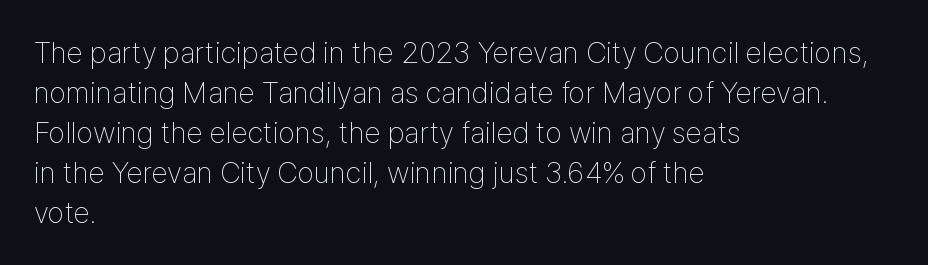
Alignment: flush left. No heavy texture on the line: the type isn't bold. Character widths vary here, with narrow letters taking less room than wide ones. Check where the strokes stop: nothing finishes them off — pure sans.
